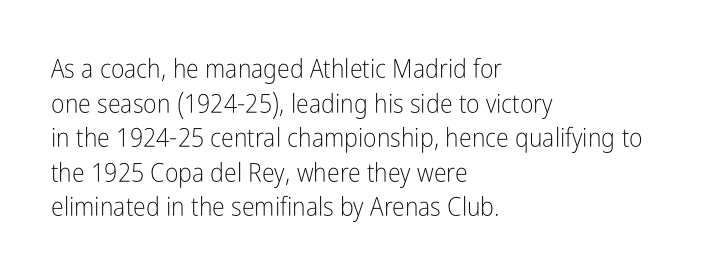
No chunkiness to these letters — they're not bold. A classic flush-left, rag-right setting is used for this passage. One glance says typical: line gaps are just what's usual. The letters sit at their default tracking, neither squeezed nor spread.
